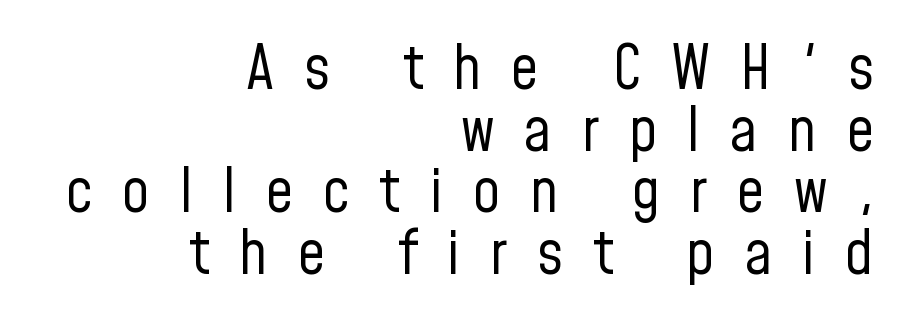
The image shows 61 px regular-weight, condensed sans-serif type, upright; set right-aligned, tight line spacing (1.01x), unusually wide letter spacing (+0.49 em), not underlined; low stroke contrast and a medium x-height.
